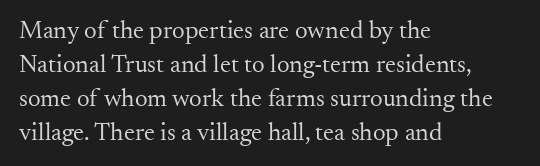
Q: Is the text bold? A: No.
Q: Is the text italic (slanted)? A: No, it is upright.
Q: Is the text underlined? A: No.
Q: How is the paragraph aligned? A: Left-aligned.
Q: Is the spacing between letters normal or unusually wide? A: Normal.
Q: Is the spacing between lines tight, normal or loose? A: Normal.
